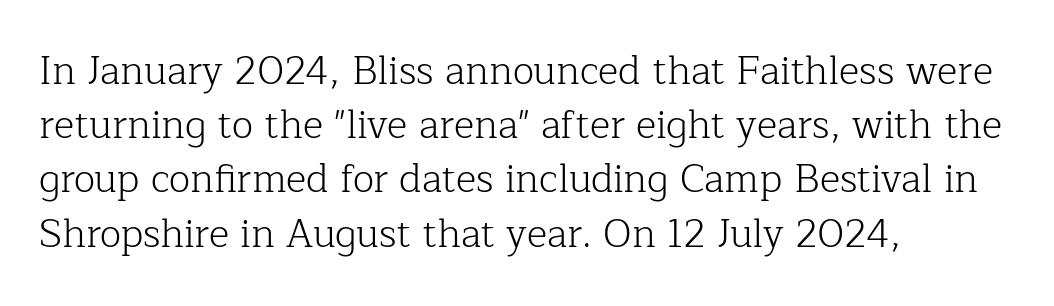
One-word summary of the alignment: left. The space directly below the letters is spotless. You could not count columns in this text — the font is proportionally spaced. Letter spacing: default. This is serif lettering, the kind often seen in printed books.
